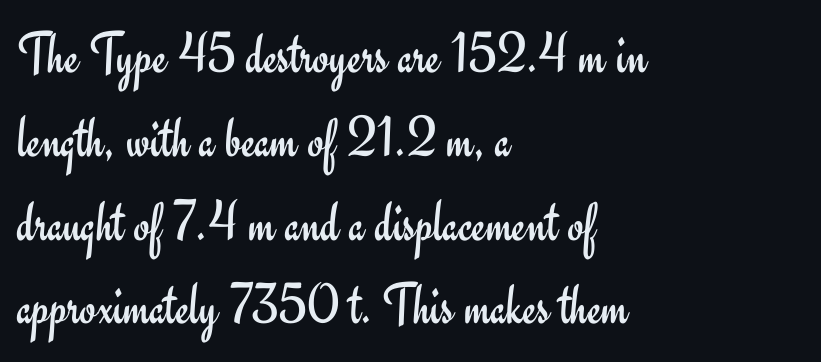
Only glyphs here, with clear space below each row. Is the stroke heavy? The answer is a plain regular-or-lighter. Letterform terminals end flat and unadorned throughout the passage. Looks like regular typesetting: each glyph gets only the width it needs. The lines are quadded left.
